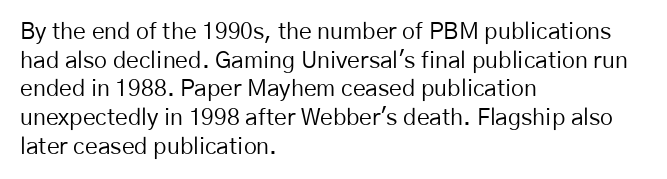
Q: Is the text bold? A: No.
Q: Is the text italic (slanted)? A: No, it is upright.
Q: Is the text underlined? A: No.
Q: How is the paragraph aligned? A: Left-aligned.
Q: Is the spacing between letters normal or unusually wide? A: Normal.
Q: Is the spacing between lines tight, normal or loose? A: Normal.
